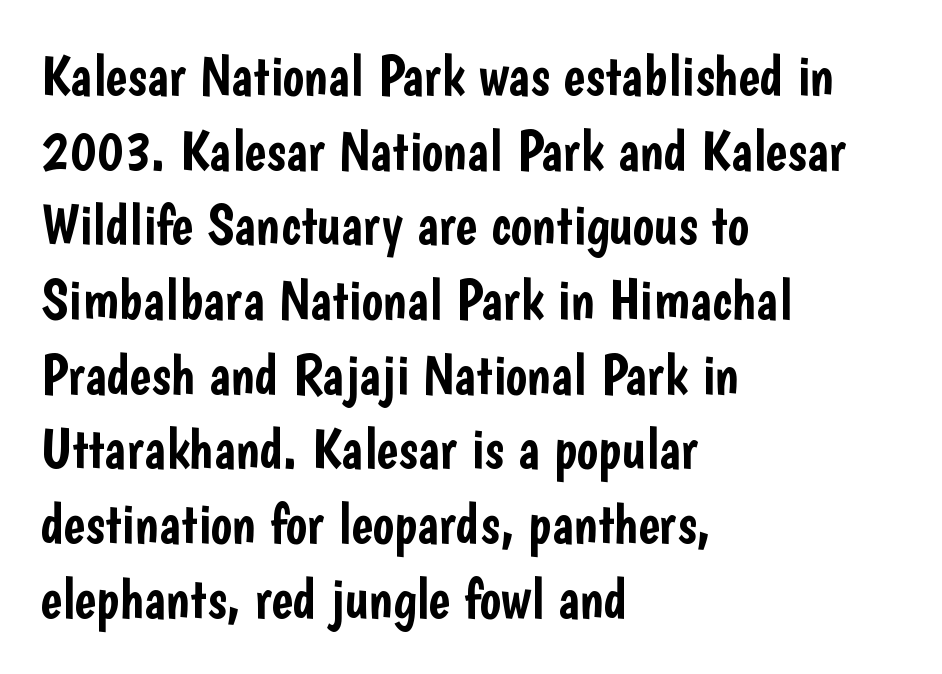
The image shows 57 px condensed sans-serif type, upright; set left-aligned, normal line spacing (1.31x), normal letter spacing, not underlined; low stroke contrast and a medium x-height.
